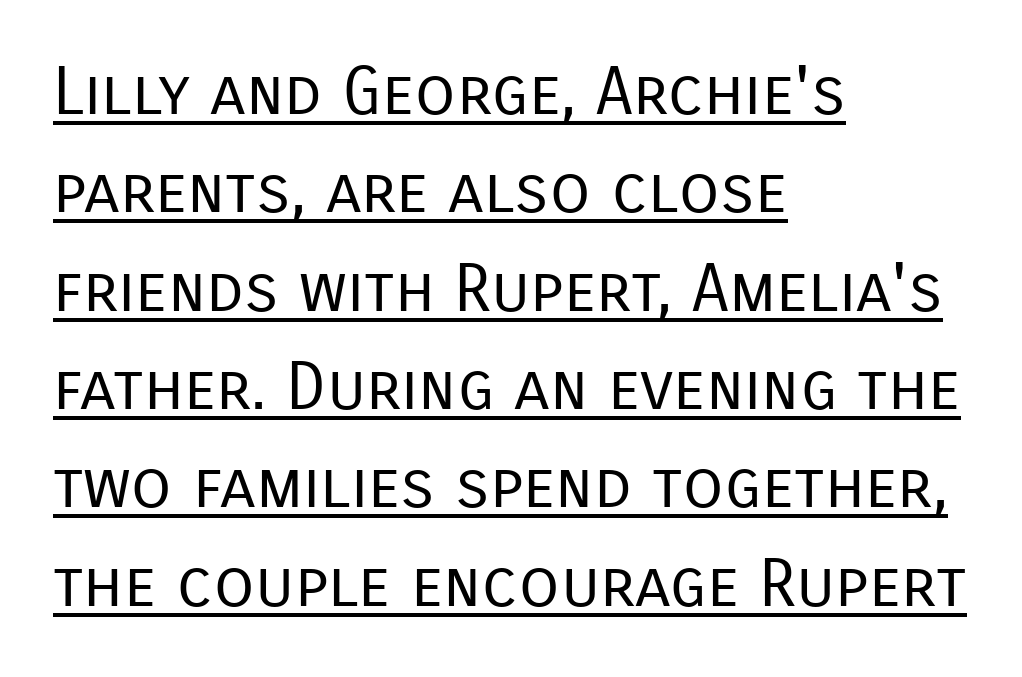
{"serif": "no", "italic": "no", "bold": "no", "weight": "regular", "width": "normal", "stroke_contrast": "low", "x_height": "medium", "monospaced": "no", "underline": "yes", "align": "left", "line_spacing": "normal", "line_spacing_ratio": 1.49, "letter_spacing": "normal", "letter_spacing_em": 0.0, "glyph_px": 66}
